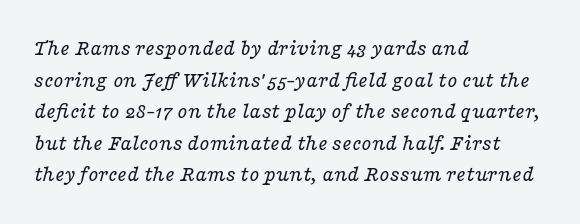
{"italic": "yes", "lean": "right", "slant_degrees": 16, "bold": "no", "underline": "no", "align": "left", "line_spacing": "normal", "line_spacing_ratio": 1.37, "letter_spacing": "normal", "letter_spacing_em": 0.0, "glyph_px": 23}
